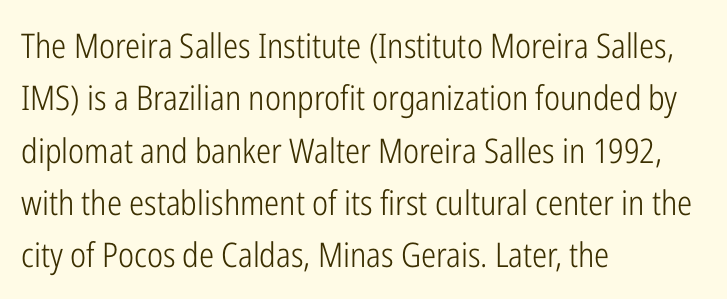
{"serif": "no", "italic": "no", "bold": "no", "weight": "light", "width": "condensed", "stroke_contrast": "low", "x_height": "medium", "monospaced": "no", "underline": "no", "align": "left", "line_spacing": "normal", "line_spacing_ratio": 1.54, "letter_spacing": "normal", "letter_spacing_em": 0.0, "glyph_px": 34}
